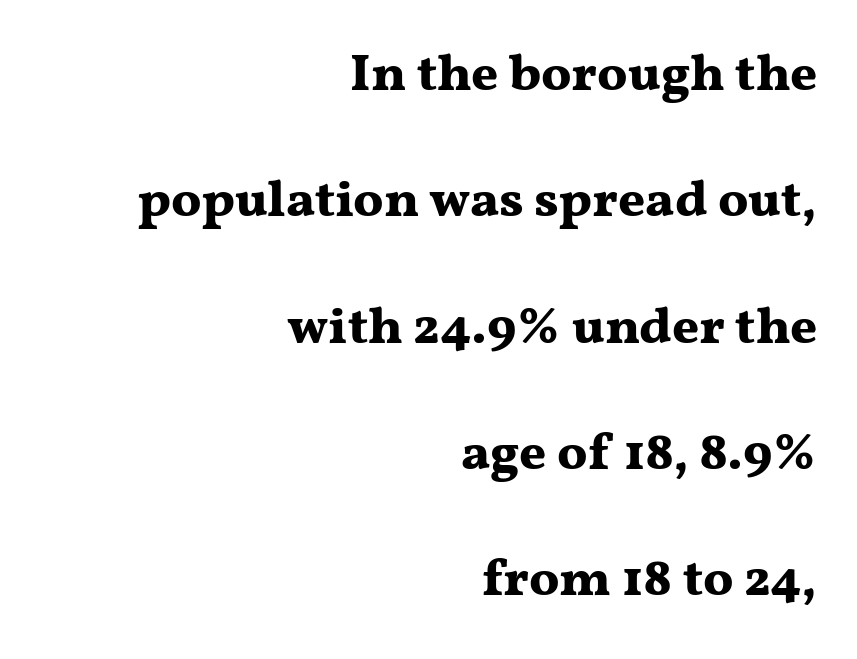
Q: Is the text bold? A: Yes.
Q: Is the text italic (slanted)? A: No, it is upright.
Q: Is the typeface a serif or a sans-serif typeface? A: Serif.
Q: Is the text underlined? A: No.
Q: How is the paragraph aligned? A: Right-aligned.
Q: Is the spacing between letters normal or unusually wide? A: Normal.
Q: Is the spacing between lines tight, normal or loose? A: Loose.
Q: Width (condensed, normal, or wide)? A: Wide.
Q: Stroke contrast? A: Medium.
Q: x-height? A: Medium.
Q: Monospaced? A: No.
